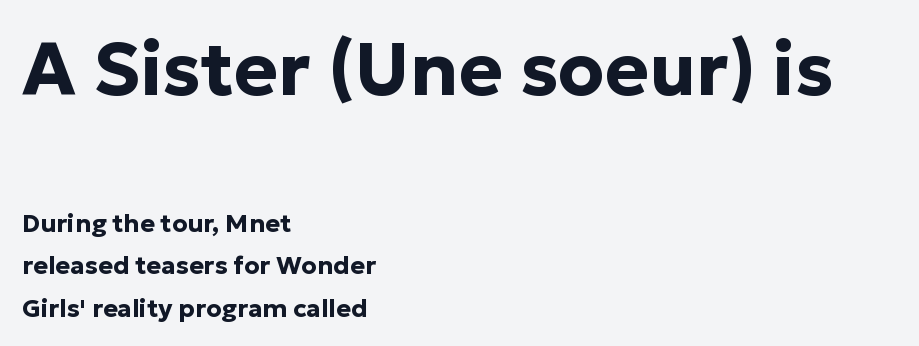
{"serif": "no", "italic": "no", "bold": "yes", "weight": "bold", "width": "normal", "stroke_contrast": "low", "x_height": "medium", "monospaced": "no", "underline": "no", "align": "left", "line_spacing": "normal", "line_spacing_ratio": 1.7, "letter_spacing": "normal", "letter_spacing_em": 0.0, "larger_block": "first", "size_ratio": 2.96, "glyph_px": 74}
